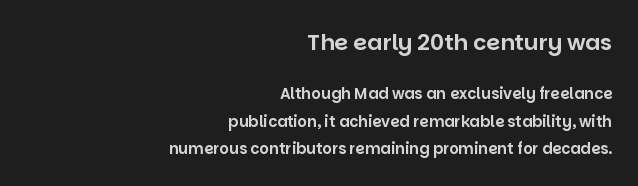
Q: Is the text italic (slanted)? A: No, it is upright.
Q: Is the text underlined? A: No.
Q: How is the paragraph aligned? A: Right-aligned.
Q: Is the spacing between letters normal or unusually wide? A: Normal.
Q: Which block of text is set in a larger size, the first (top) or the second (bottom)? A: The first (top) one.
